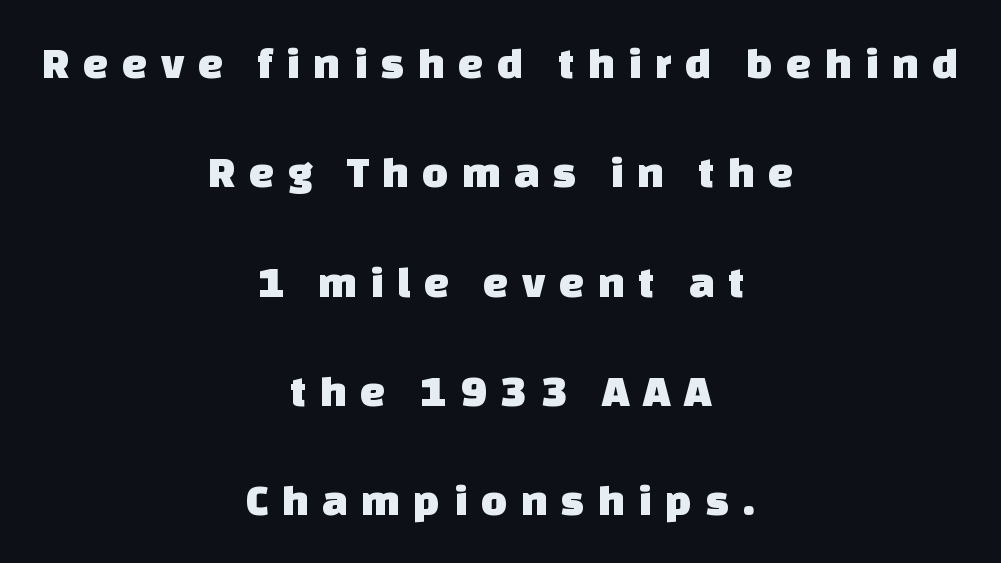
The image shows 45 px sans-serif type; set centered, loose line spacing (2.43x), unusually wide letter spacing (+0.3 em), not underlined; low stroke contrast and a large x-height.
